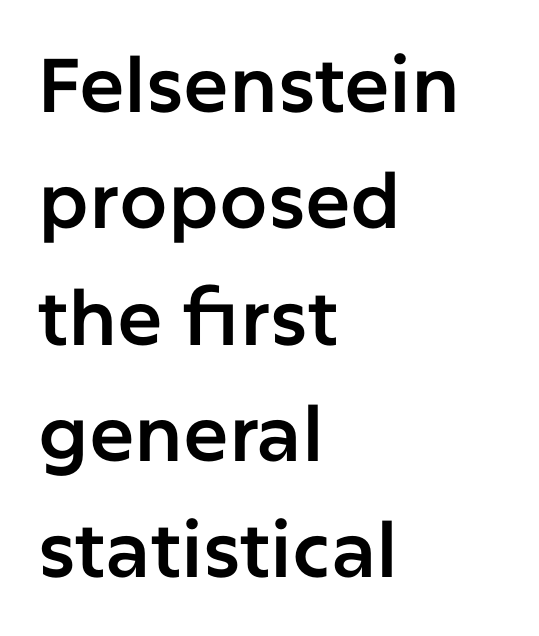
Q: Is the text italic (slanted)? A: No, it is upright.
Q: Is the typeface a serif or a sans-serif typeface? A: Sans-serif.
Q: Is the text underlined? A: No.
Q: How is the paragraph aligned? A: Left-aligned.
Q: Is the spacing between letters normal or unusually wide? A: Normal.
Q: Is the spacing between lines tight, normal or loose? A: Normal.
Q: Width (condensed, normal, or wide)? A: Normal.
Q: Stroke contrast? A: Low.
Q: x-height? A: Medium.
Q: Monospaced? A: No.
